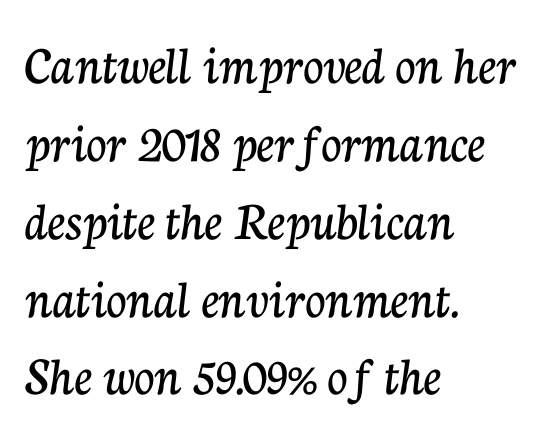
Q: Is the text italic (slanted)? A: Yes.
Q: Is the typeface a serif or a sans-serif typeface? A: Serif.
Q: Is the text underlined? A: No.
Q: How is the paragraph aligned? A: Left-aligned.
Q: Is the spacing between letters normal or unusually wide? A: Normal.
Q: Is the spacing between lines tight, normal or loose? A: Normal.
Q: Width (condensed, normal, or wide)? A: Normal.
Q: Stroke contrast? A: Low.
Q: x-height? A: Medium.
Q: Monospaced? A: No.
